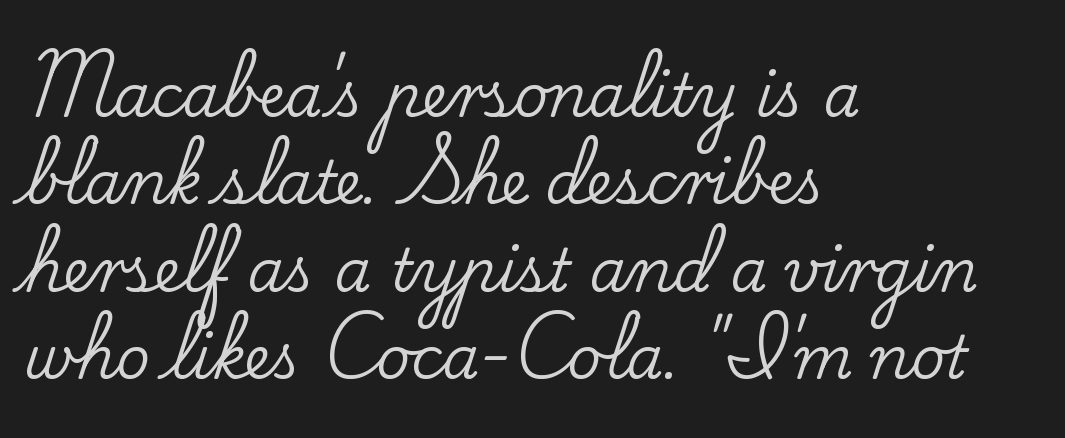
Q: Is the text italic (slanted)? A: Yes.
Q: Is the typeface a serif or a sans-serif typeface? A: Serif.
Q: Is the text underlined? A: No.
Q: How is the paragraph aligned? A: Left-aligned.
Q: Is the spacing between letters normal or unusually wide? A: Normal.
Q: Is the spacing between lines tight, normal or loose? A: Normal.
Q: Width (condensed, normal, or wide)? A: Normal.
Q: Stroke contrast? A: Low.
Q: x-height? A: Small.
Q: Monospaced? A: No.
